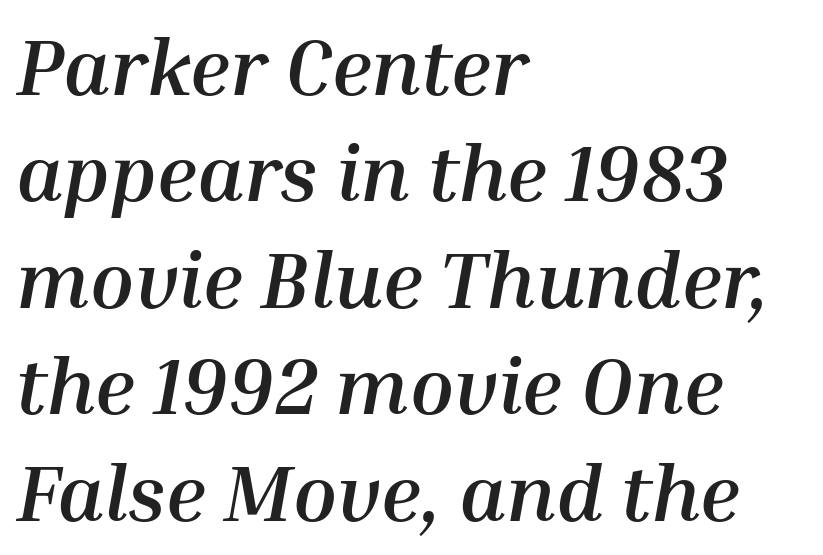
Q: Is the text bold? A: Yes.
Q: Is the text italic (slanted)? A: Yes, it leans right by about 10 degrees.
Q: Is the text underlined? A: No.
Q: How is the paragraph aligned? A: Left-aligned.
Q: Is the spacing between letters normal or unusually wide? A: Normal.
Q: Is the spacing between lines tight, normal or loose? A: Normal.
Q: Width (condensed, normal, or wide)? A: Normal.
Q: Stroke contrast? A: Medium.
Q: x-height? A: Medium.
Q: Monospaced? A: No.
